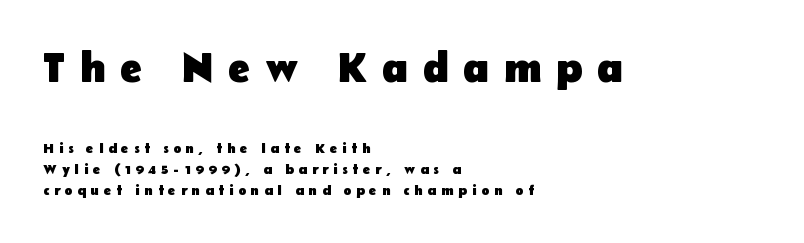
The image shows 42 px heavy sans-serif type, upright; set left-aligned, normal line spacing (1.5x), unusually wide letter spacing (+0.34 em), not underlined; the first (top) block is 3.0x larger; low stroke contrast and a medium x-height.
